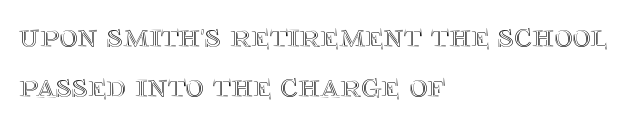
The image shows 35 px text type, upright; set left-aligned, normal line spacing (1.44x), normal letter spacing, not underlined; a large x-height.
